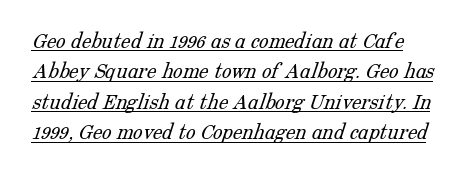
This reads as an unemphasized weight, regular at the heaviest. The sample's only ornament is a line tracing under the words. The designer left line spacing at the default. The tracking reads as untouched default to a designer's eye.
